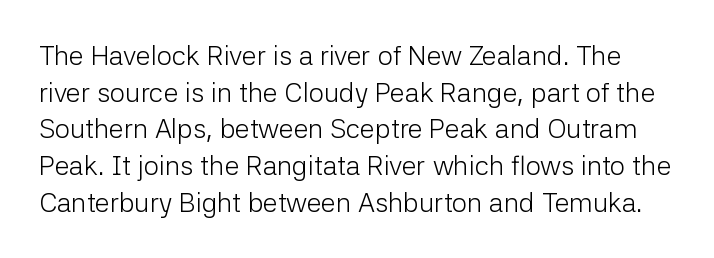
{"italic": "no", "bold": "no", "underline": "no", "line_spacing": "normal", "line_spacing_ratio": 1.36, "letter_spacing": "normal", "letter_spacing_em": 0.0, "glyph_px": 27}
